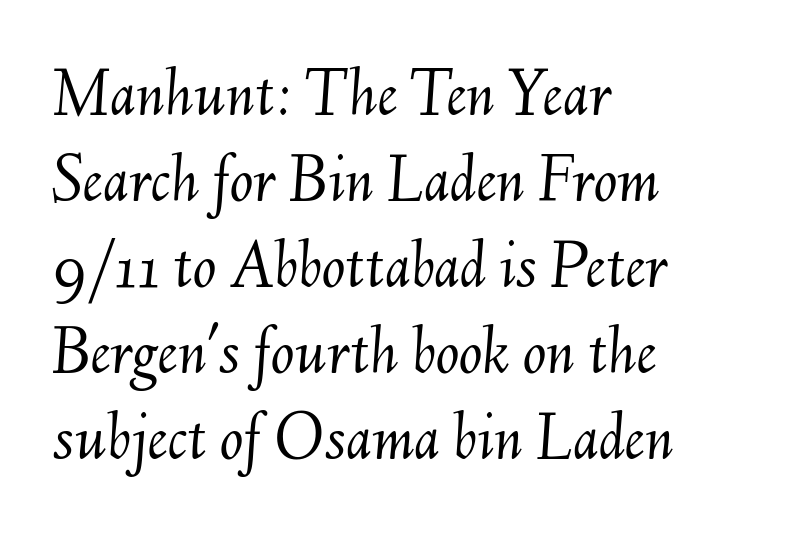
Q: Is the text bold? A: No.
Q: Is the text italic (slanted)? A: Yes, it leans right by about 6 degrees.
Q: Is the text underlined? A: No.
Q: How is the paragraph aligned? A: Left-aligned.
Q: Is the spacing between letters normal or unusually wide? A: Normal.
Q: Width (condensed, normal, or wide)? A: Normal.
Q: Stroke contrast? A: Medium.
Q: x-height? A: Small.
Q: Monospaced? A: No.
